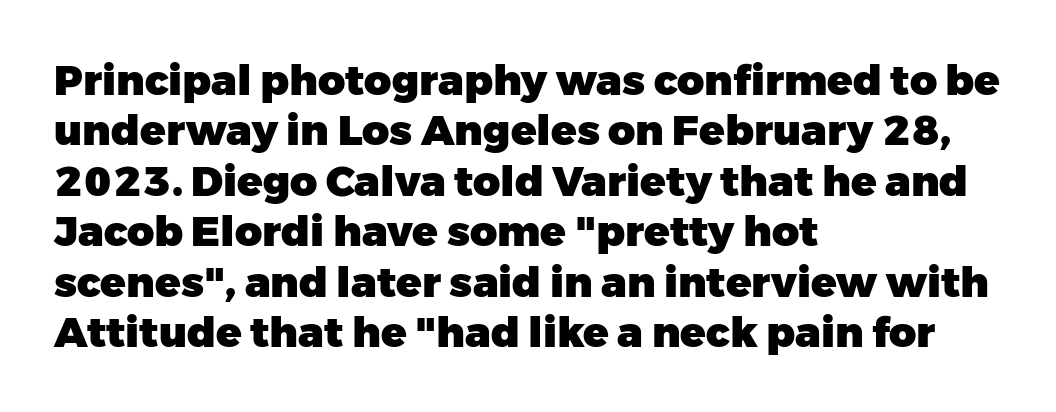
Q: Is the text bold? A: Yes.
Q: Is the text italic (slanted)? A: No, it is upright.
Q: Is the typeface a serif or a sans-serif typeface? A: Sans-serif.
Q: Is the text underlined? A: No.
Q: How is the paragraph aligned? A: Left-aligned.
Q: Is the spacing between letters normal or unusually wide? A: Normal.
Q: Width (condensed, normal, or wide)? A: Normal.
Q: Stroke contrast? A: Low.
Q: x-height? A: Medium.
Q: Monospaced? A: No.
